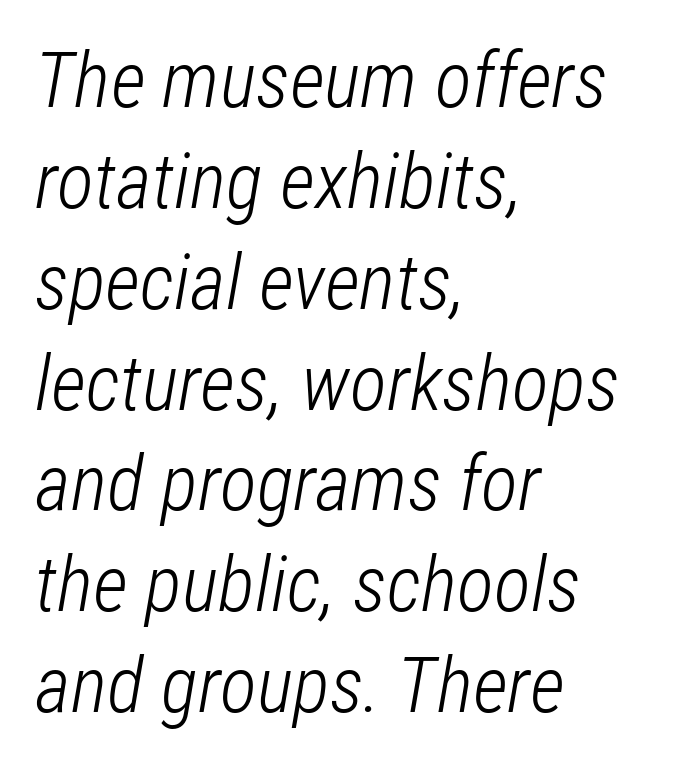
The image shows 77 px light, condensed type, italic (leaning right); set left-aligned, normal line spacing (1.31x), normal letter spacing, not underlined; low stroke contrast and a medium x-height.
